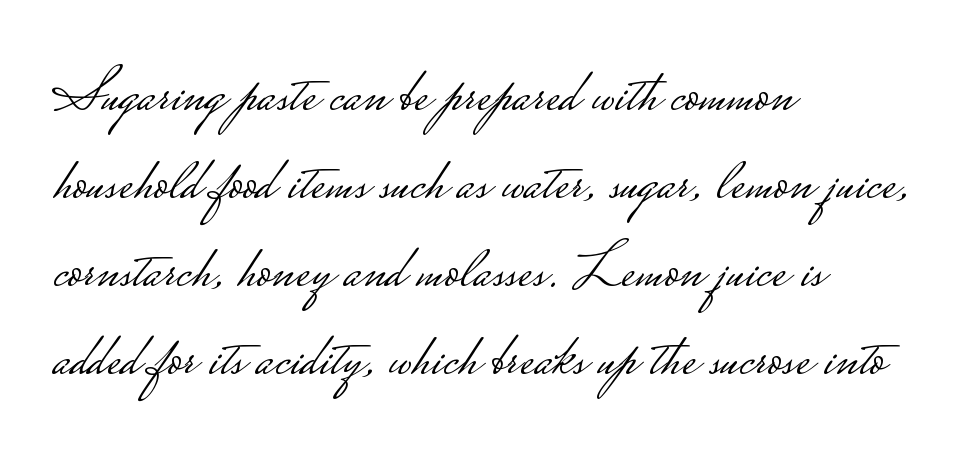
Q: Is the text bold? A: No.
Q: Is the text italic (slanted)? A: Yes.
Q: Is the typeface a serif or a sans-serif typeface? A: Sans-serif.
Q: Is the text underlined? A: No.
Q: How is the paragraph aligned? A: Left-aligned.
Q: Is the spacing between letters normal or unusually wide? A: Normal.
Q: Is the spacing between lines tight, normal or loose? A: Normal.
Q: Width (condensed, normal, or wide)? A: Wide.
Q: Stroke contrast? A: Low.
Q: Monospaced? A: No.
